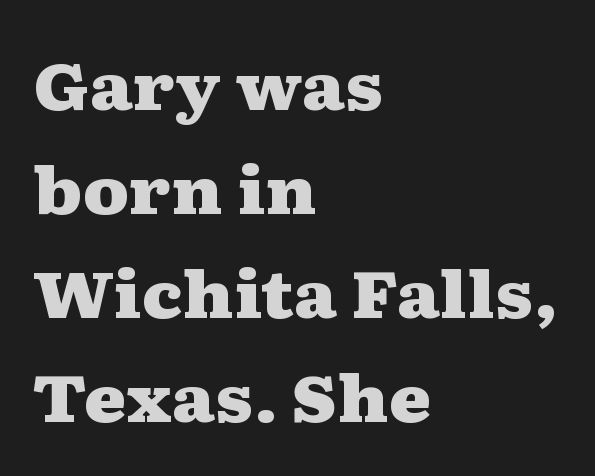
Q: Is the text bold? A: Yes.
Q: Is the text italic (slanted)? A: No, it is upright.
Q: Is the typeface a serif or a sans-serif typeface? A: Serif.
Q: Is the text underlined? A: No.
Q: How is the paragraph aligned? A: Left-aligned.
Q: Is the spacing between letters normal or unusually wide? A: Normal.
Q: Is the spacing between lines tight, normal or loose? A: Normal.
Q: Width (condensed, normal, or wide)? A: Wide.
Q: Stroke contrast? A: Medium.
Q: x-height? A: Medium.
Q: Monospaced? A: No.
